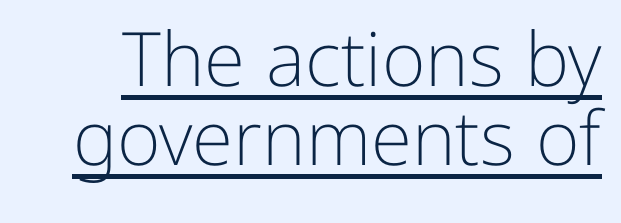
{"serif": "no", "italic": "no", "bold": "no", "weight": "light", "width": "normal", "stroke_contrast": "low", "x_height": "medium", "monospaced": "no", "underline": "yes", "line_spacing": "tight", "line_spacing_ratio": 1.06, "letter_spacing": "normal", "letter_spacing_em": 0.0, "glyph_px": 75}
